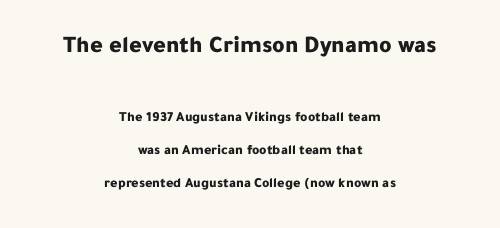
The line-height multiplier appears high, well above default. Letter spacing: default. Upright lettering throughout. A centered setting, common on invitations and titles, is used for this passage. This rendering features lettering with no underline.
